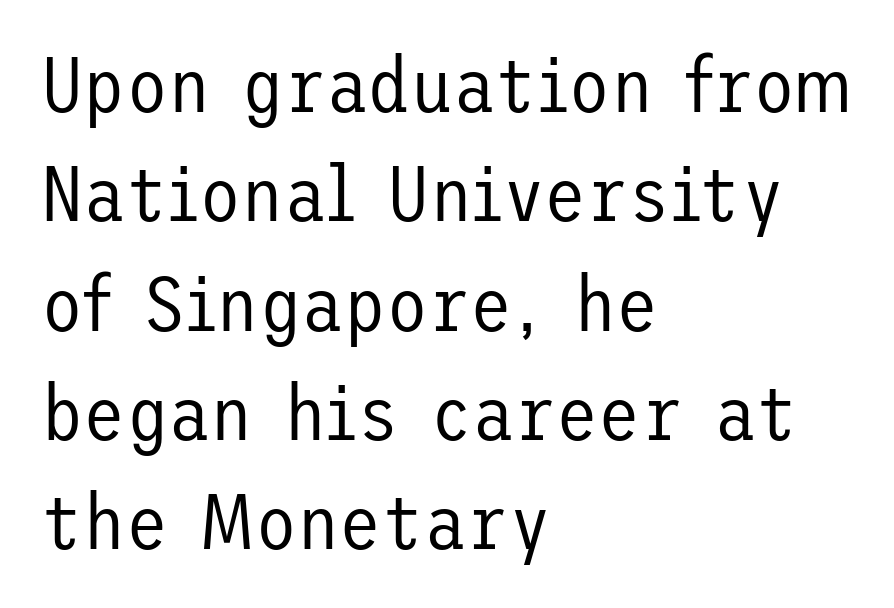
The letters stand straight up with perfectly vertical stems. The designer left line spacing at the default. What stands out about the letter spacing? Nothing — it is the standard amount. The typesetting does not lean heavy: it is not bold. The ragged edge is on the right, which tells us the setting is flush left. The strip under each line holds only bare page.
